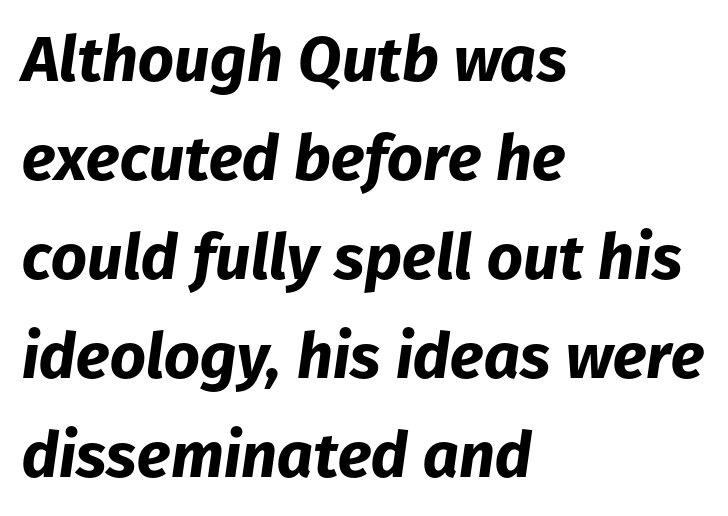
The image shows 63 px bold type, italic (leaning right); set left-aligned, normal line spacing (1.57x), normal letter spacing, not underlined; low stroke contrast and a medium x-height.
